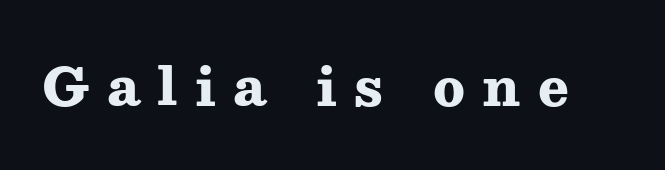
The image shows 51 px heavy, wide serif type, upright; set unusually wide letter spacing (+0.34 em), not underlined; medium stroke contrast and a medium x-height.
